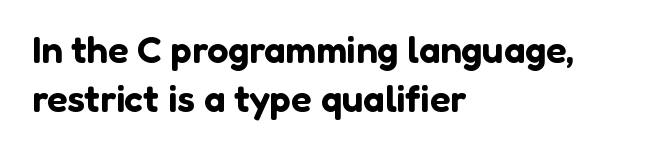
The image shows 38 px sans-serif type, upright; set left-aligned, normal line spacing (1.3x), normal letter spacing, not underlined; low stroke contrast and a medium x-height.
